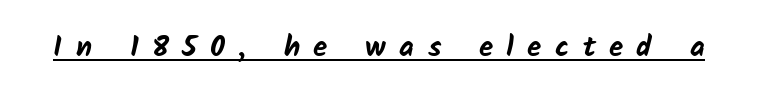
The image shows 29 px bold sans-serif type; set unusually wide letter spacing (+0.46 em), underlined; low stroke contrast and a medium x-height.
